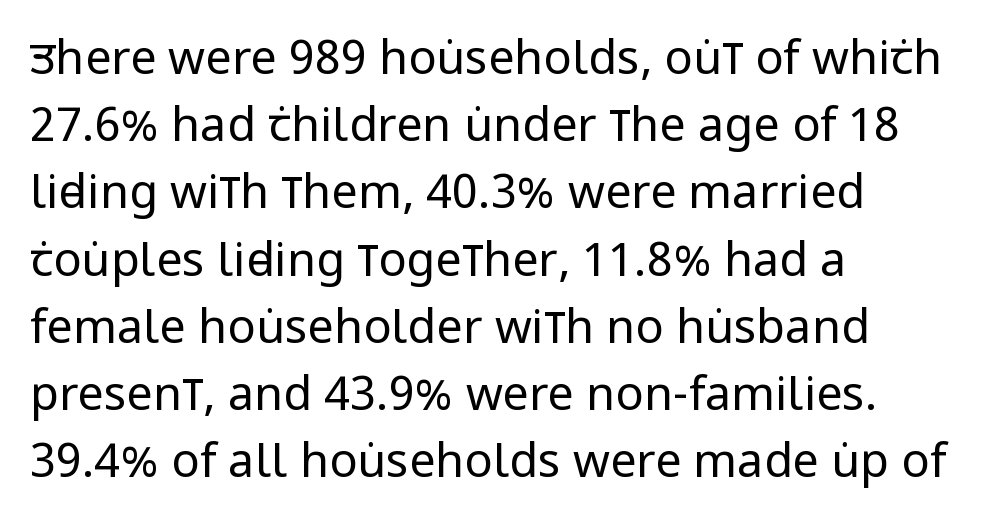
The face looks like a standard text weight, possibly lighter. Nobody drew a line under any word here. The specimen reads as upright at a glance. Horizontal bands of white between lines are of average thickness. The passage shown has conventional tracking throughout. Varying glyph widths throughout — classic text-font behaviour.
